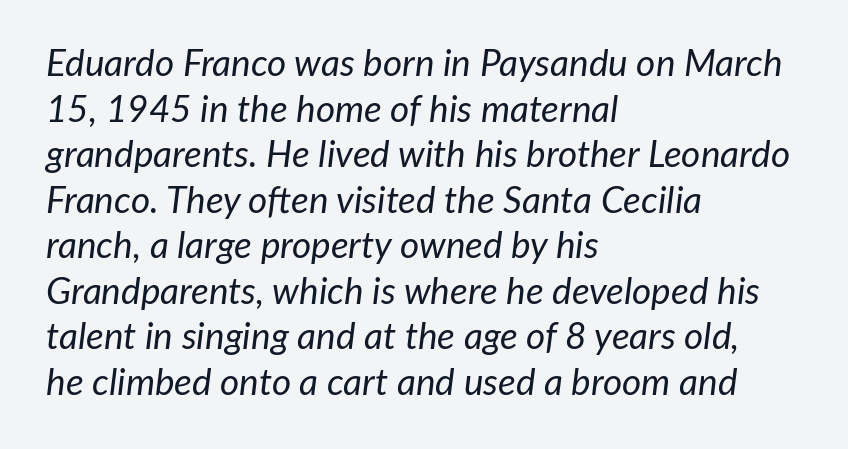
Check under the words: just untouched page. Where is the straight margin? On the left. Caption: face not bold, strokes unweighted. Here the designer chose a conventional face with non-uniform glyph widths. Quick note: italic.
